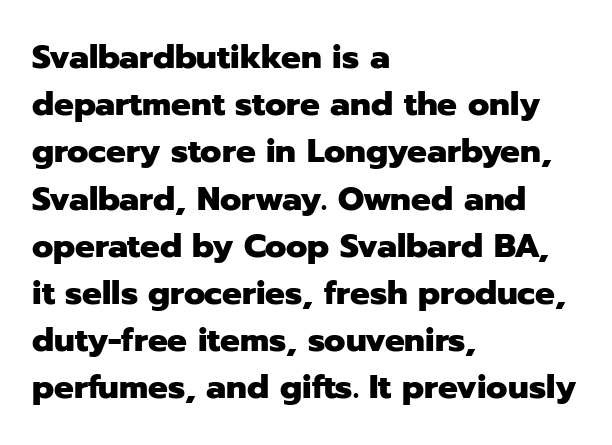
Q: Is the text bold? A: Yes.
Q: Is the text italic (slanted)? A: No, it is upright.
Q: Is the typeface a serif or a sans-serif typeface? A: Sans-serif.
Q: Is the text underlined? A: No.
Q: How is the paragraph aligned? A: Left-aligned.
Q: Is the spacing between letters normal or unusually wide? A: Normal.
Q: Is the spacing between lines tight, normal or loose? A: Normal.
Q: Width (condensed, normal, or wide)? A: Normal.
Q: Stroke contrast? A: Low.
Q: x-height? A: Medium.
Q: Monospaced? A: No.
